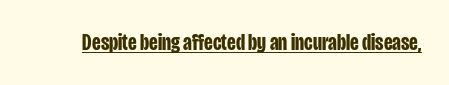
The image shows 23 px bold type, upright; set normal letter spacing, underlined.
